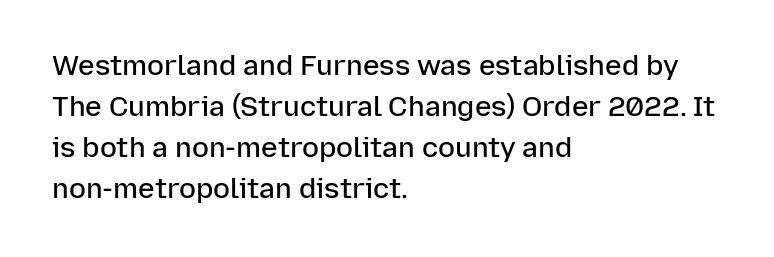
The image shows 28 px semibold sans-serif type, upright; set left-aligned, normal line spacing (1.47x), normal letter spacing, not underlined; low stroke contrast and a medium x-height.
